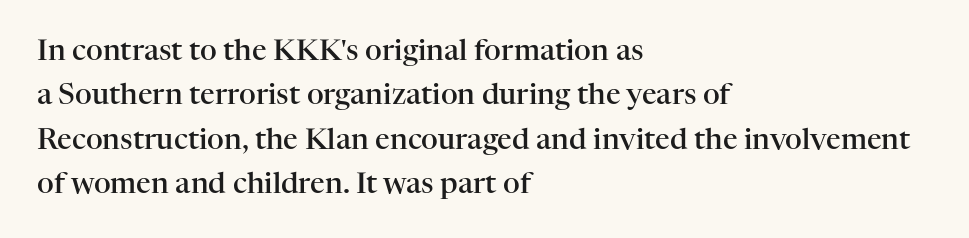
The image shows 29 px semibold serif type, upright; set left-aligned, normal line spacing (1.53x), normal letter spacing, not underlined; high stroke contrast and a medium x-height.
